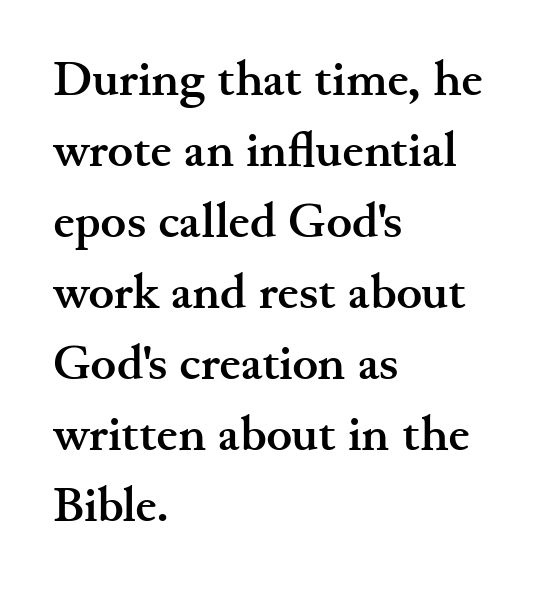
Q: Is the text bold? A: Yes.
Q: Is the text italic (slanted)? A: No, it is upright.
Q: Is the typeface a serif or a sans-serif typeface? A: Serif.
Q: Is the text underlined? A: No.
Q: How is the paragraph aligned? A: Left-aligned.
Q: Is the spacing between letters normal or unusually wide? A: Normal.
Q: Is the spacing between lines tight, normal or loose? A: Normal.
Q: Width (condensed, normal, or wide)? A: Wide.
Q: Stroke contrast? A: Medium.
Q: x-height? A: Small.
Q: Monospaced? A: No.
